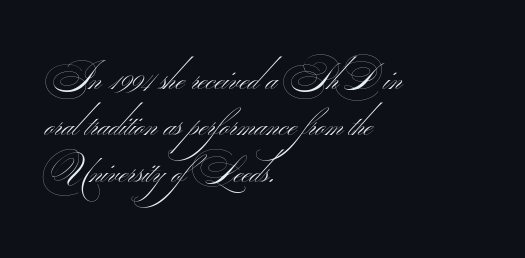
The image shows 38 px thin, wide sans-serif type; set left-aligned, line spacing 1.22x, normal letter spacing, not underlined; medium stroke contrast.
